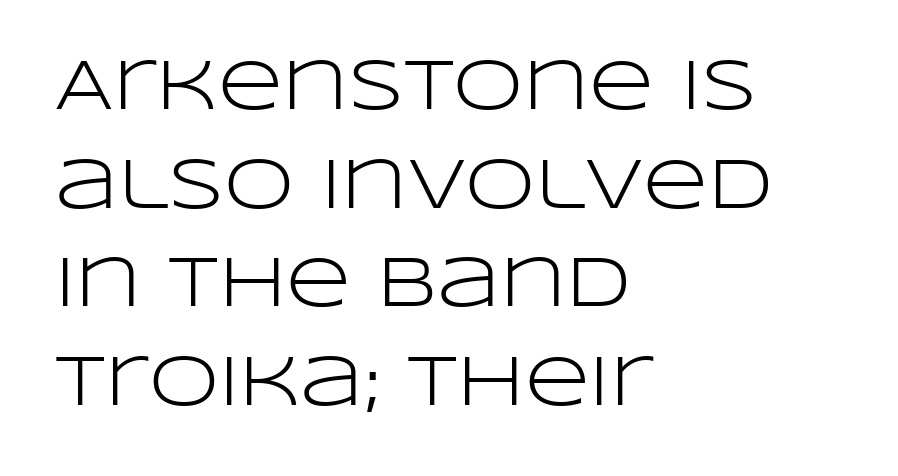
Q: Is the text bold? A: No.
Q: Is the text italic (slanted)? A: No, it is upright.
Q: Is the typeface a serif or a sans-serif typeface? A: Sans-serif.
Q: Is the text underlined? A: No.
Q: How is the paragraph aligned? A: Left-aligned.
Q: Is the spacing between letters normal or unusually wide? A: Normal.
Q: Is the spacing between lines tight, normal or loose? A: Normal.
Q: Width (condensed, normal, or wide)? A: Wide.
Q: Stroke contrast? A: Low.
Q: x-height? A: Large.
Q: Monospaced? A: No.
